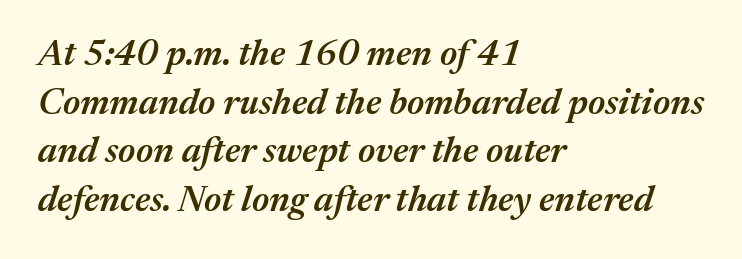
{"italic": "yes", "lean": "right", "slant_degrees": 17, "bold": "semi", "weight": "semibold", "width": "normal", "stroke_contrast": "medium", "x_height": "medium", "monospaced": "no", "underline": "no", "align": "left", "line_spacing": "normal", "line_spacing_ratio": 1.35, "letter_spacing": "normal", "letter_spacing_em": 0.0, "glyph_px": 36}
